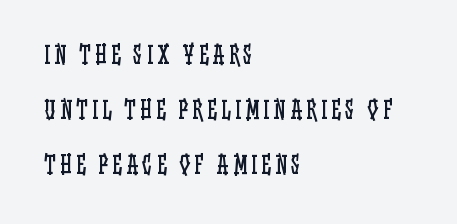
Q: Is the text bold? A: No.
Q: Is the text italic (slanted)? A: No, it is upright.
Q: Is the text underlined? A: No.
Q: How is the paragraph aligned? A: Left-aligned.
Q: Is the spacing between lines tight, normal or loose? A: Loose.
